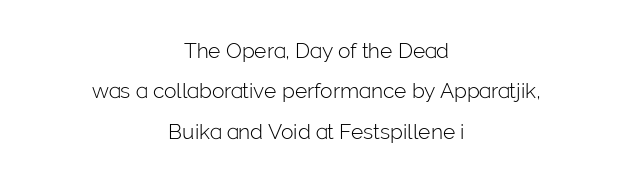
Q: Is the text bold? A: No.
Q: Is the text italic (slanted)? A: No, it is upright.
Q: Is the text underlined? A: No.
Q: How is the paragraph aligned? A: Centered.
Q: Is the spacing between letters normal or unusually wide? A: Normal.
Q: Is the spacing between lines tight, normal or loose? A: Loose.
